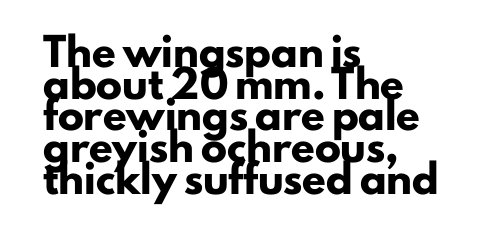
Q: Is the text bold? A: Yes.
Q: Is the text italic (slanted)? A: No, it is upright.
Q: Is the text underlined? A: No.
Q: How is the paragraph aligned? A: Left-aligned.
Q: Is the spacing between letters normal or unusually wide? A: Normal.
